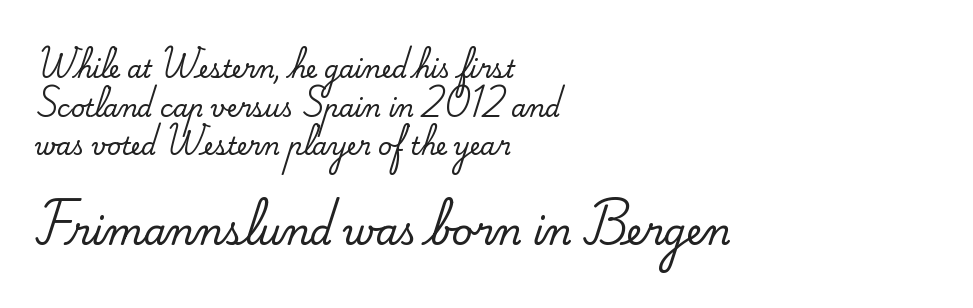
Q: Is the text italic (slanted)? A: Yes.
Q: Is the typeface a serif or a sans-serif typeface? A: Serif.
Q: Is the text underlined? A: No.
Q: How is the paragraph aligned? A: Left-aligned.
Q: Is the spacing between letters normal or unusually wide? A: Normal.
Q: Is the spacing between lines tight, normal or loose? A: Normal.
Q: Which block of text is set in a larger size, the first (top) or the second (bottom)? A: The second (bottom) one.
Q: Width (condensed, normal, or wide)? A: Normal.
Q: Stroke contrast? A: Medium.
Q: x-height? A: Small.
Q: Monospaced? A: No.
